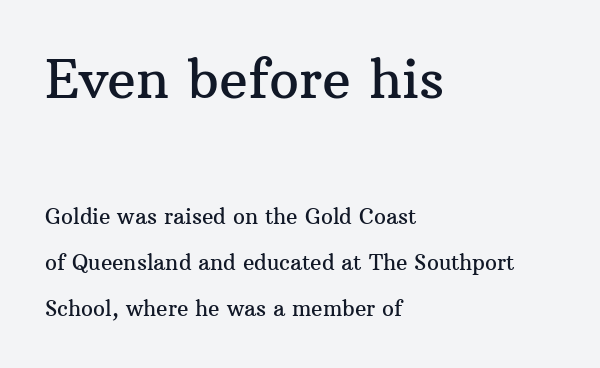
{"serif": "yes", "italic": "no", "width": "normal", "stroke_contrast": "medium", "x_height": "medium", "monospaced": "no", "underline": "no", "align": "left", "line_spacing": "loose", "line_spacing_ratio": 2.19, "letter_spacing": "normal", "letter_spacing_em": 0.0, "larger_block": "first", "size_ratio": 2.52, "glyph_px": 53}
